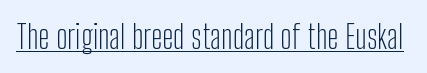
Q: Is the text bold? A: No.
Q: Is the text italic (slanted)? A: No, it is upright.
Q: Is the typeface a serif or a sans-serif typeface? A: Sans-serif.
Q: Is the text underlined? A: Yes.
Q: Is the spacing between letters normal or unusually wide? A: Normal.
Q: Width (condensed, normal, or wide)? A: Condensed.
Q: Stroke contrast? A: Low.
Q: x-height? A: Medium.
Q: Monospaced? A: No.
